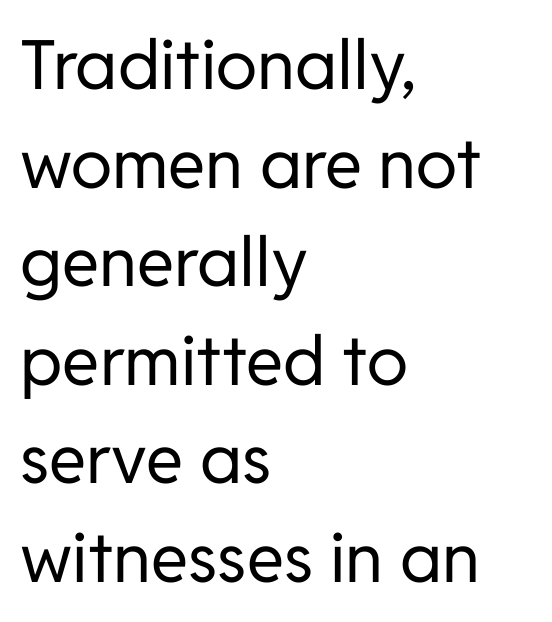
{"serif": "no", "italic": "no", "bold": "no", "weight": "regular", "width": "normal", "stroke_contrast": "low", "x_height": "medium", "monospaced": "no", "underline": "no", "align": "left", "line_spacing": "normal", "line_spacing_ratio": 1.45, "letter_spacing": "normal", "letter_spacing_em": 0.0, "glyph_px": 68}
